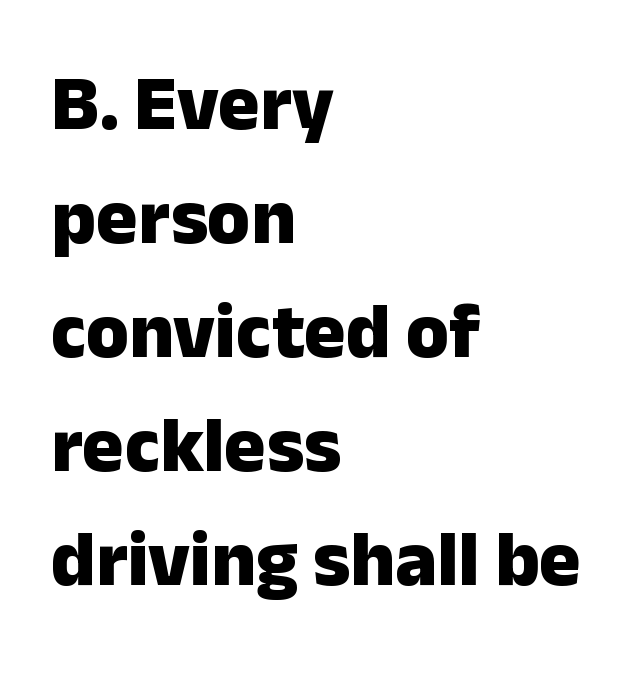
Q: Is the text bold? A: Yes.
Q: Is the text italic (slanted)? A: No, it is upright.
Q: Is the typeface a serif or a sans-serif typeface? A: Sans-serif.
Q: Is the text underlined? A: No.
Q: How is the paragraph aligned? A: Left-aligned.
Q: Is the spacing between letters normal or unusually wide? A: Normal.
Q: Is the spacing between lines tight, normal or loose? A: Normal.
Q: Width (condensed, normal, or wide)? A: Normal.
Q: Stroke contrast? A: Low.
Q: x-height? A: Medium.
Q: Monospaced? A: No.
